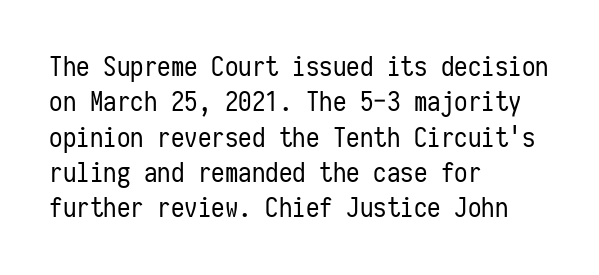
{"italic": "no", "bold": "no", "underline": "no", "align": "left", "line_spacing": "normal", "line_spacing_ratio": 1.31, "letter_spacing": "normal", "letter_spacing_em": 0.0, "glyph_px": 27}
